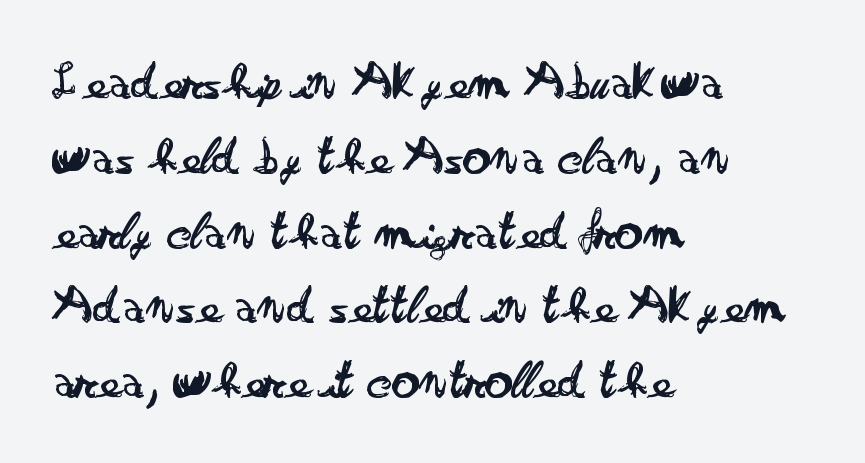
Q: Is the text bold? A: No.
Q: Is the text italic (slanted)? A: No, it is upright.
Q: Is the typeface a serif or a sans-serif typeface? A: Sans-serif.
Q: Is the text underlined? A: No.
Q: How is the paragraph aligned? A: Left-aligned.
Q: Is the spacing between letters normal or unusually wide? A: Normal.
Q: Is the spacing between lines tight, normal or loose? A: Normal.
Q: Width (condensed, normal, or wide)? A: Wide.
Q: Stroke contrast? A: Low.
Q: x-height? A: Small.
Q: Monospaced? A: No.
